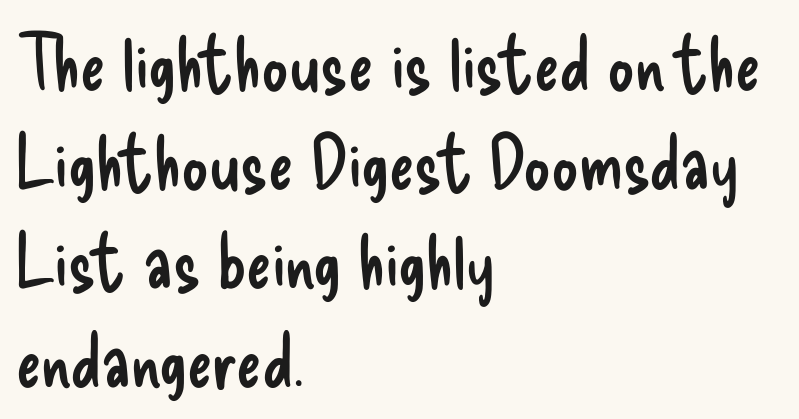
{"serif": "no", "italic": "no", "bold": "no", "weight": "regular", "width": "condensed", "stroke_contrast": "low", "x_height": "small", "monospaced": "no", "underline": "no", "align": "left", "line_spacing": "normal", "line_spacing_ratio": 1.32, "letter_spacing": "normal", "letter_spacing_em": 0.0, "glyph_px": 75}
